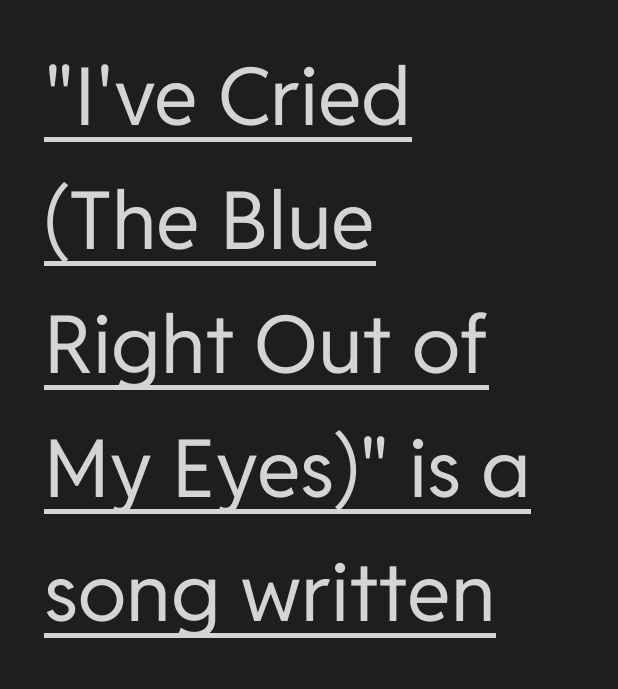
This sample keeps an unexceptional amount of space between lines. The weight tops out at a normal text grade. Spacing verdict: proportional, widths tailored to each character. A student would call this left alignment; a typographer would say flush left, rag right. These lines keep a tight, regular rhythm from letter to letter. Style check: upright.
